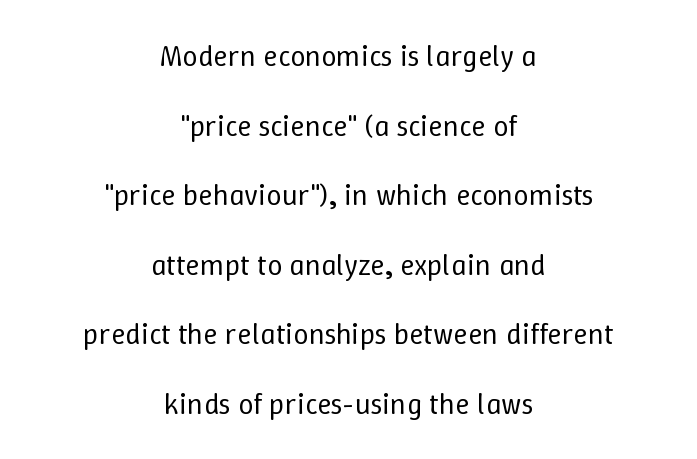
{"italic": "no", "bold": "no", "weight": "regular", "width": "normal", "stroke_contrast": "low", "x_height": "medium", "monospaced": "no", "underline": "no", "align": "center", "line_spacing": "loose", "line_spacing_ratio": 2.32, "letter_spacing": "normal", "letter_spacing_em": 0.0, "glyph_px": 30}
